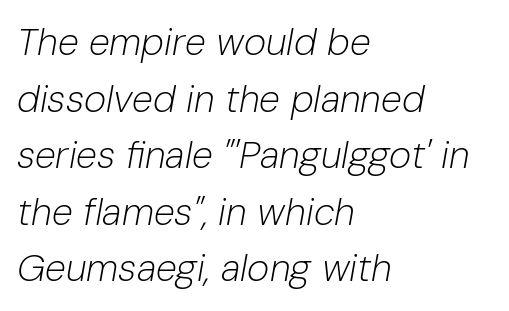
The image shows 38 px light type, italic (leaning right); set left-aligned, normal line spacing (1.49x), normal letter spacing, not underlined; low stroke contrast and a medium x-height.
